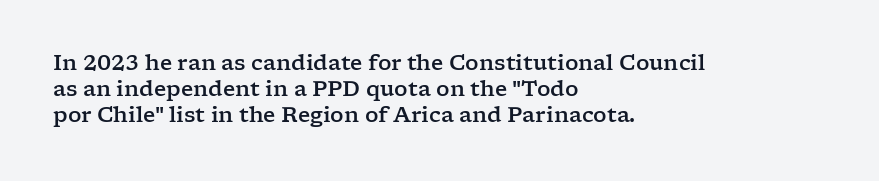
Q: Is the text italic (slanted)? A: No, it is upright.
Q: Is the text underlined? A: No.
Q: How is the paragraph aligned? A: Left-aligned.
Q: Is the spacing between letters normal or unusually wide? A: Normal.
Q: Is the spacing between lines tight, normal or loose? A: Normal.
